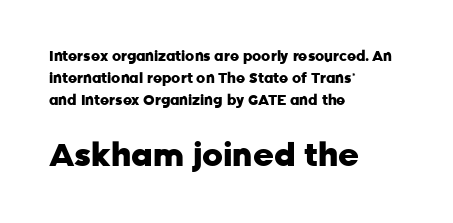
{"serif": "no", "italic": "no", "bold": "yes", "weight": "heavy", "width": "normal", "stroke_contrast": "low", "x_height": "medium", "monospaced": "no", "underline": "no", "align": "left", "line_spacing": "normal", "line_spacing_ratio": 1.56, "letter_spacing": "normal", "letter_spacing_em": 0.0, "larger_block": "second", "size_ratio": 2.29, "glyph_px": 32}
